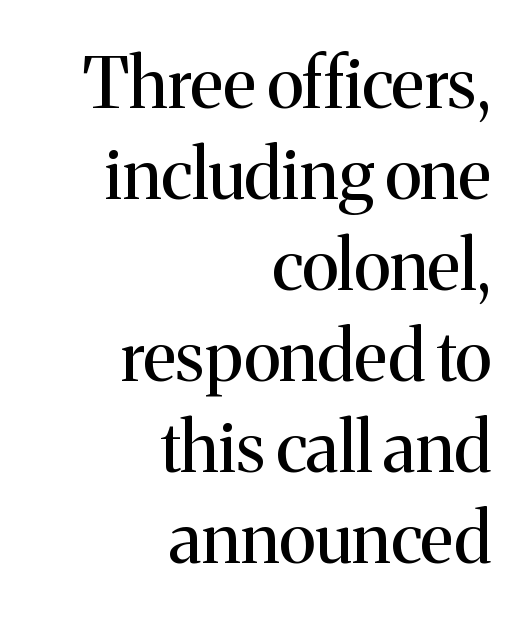
What's the leading like? Ordinary, nothing unusual. The letters advance in unequal steps, a hallmark of proportional type. Does the copy run flush right? Yes — the right margin is perfectly even. The horizontal fit of the characters is conventional and even. Quick note: underline off.
